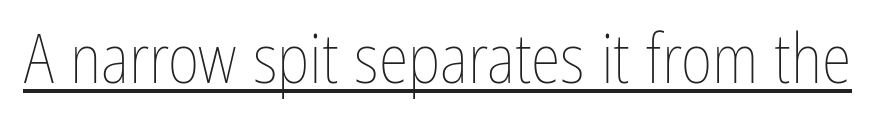
The image shows 68 px thin, condensed type, upright; set normal letter spacing, underlined; low stroke contrast and a medium x-height.
